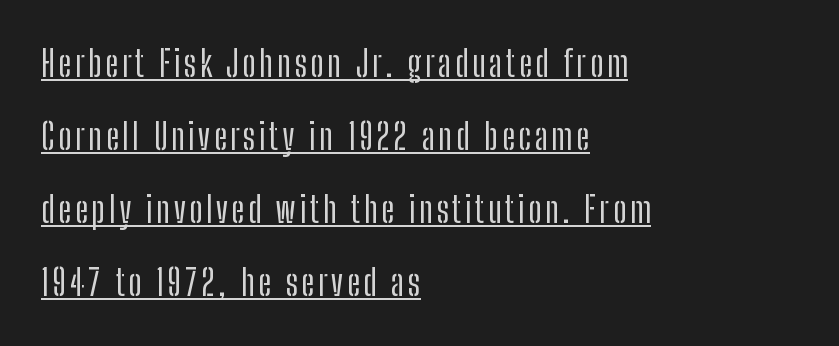
{"serif": "no", "italic": "no", "width": "condensed", "stroke_contrast": "low", "x_height": "medium", "monospaced": "no", "underline": "yes", "align": "left", "line_spacing": "loose", "line_spacing_ratio": 2.03, "glyph_px": 36}
